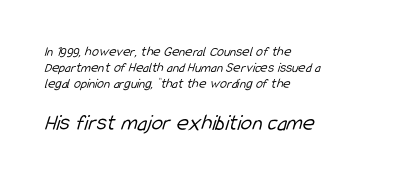
The image shows 23 px text type; set left-aligned, tight line spacing (1.15x), normal letter spacing, not underlined; the second (bottom) block is 1.64x larger.
